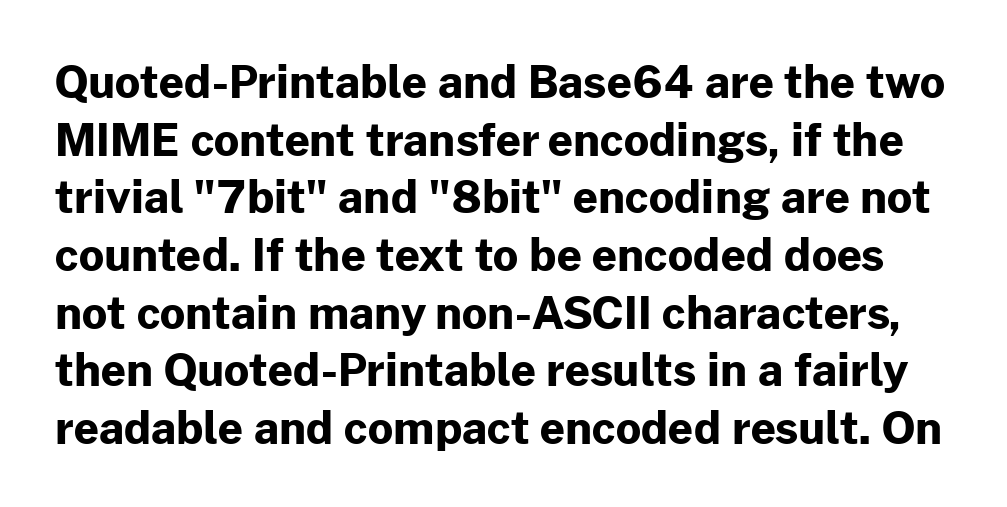
The image shows 44 px bold sans-serif type, upright; set normal line spacing (1.31x), normal letter spacing, not underlined; low stroke contrast and a medium x-height.
